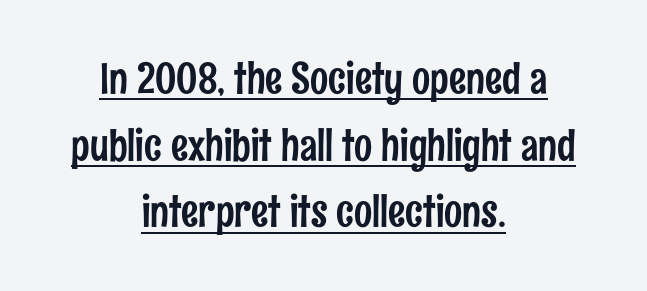
{"serif": "no", "italic": "no", "width": "condensed", "stroke_contrast": "low", "x_height": "medium", "monospaced": "no", "underline": "yes", "align": "center", "line_spacing": "normal", "line_spacing_ratio": 1.55, "letter_spacing": "normal", "letter_spacing_em": 0.0, "glyph_px": 43}
